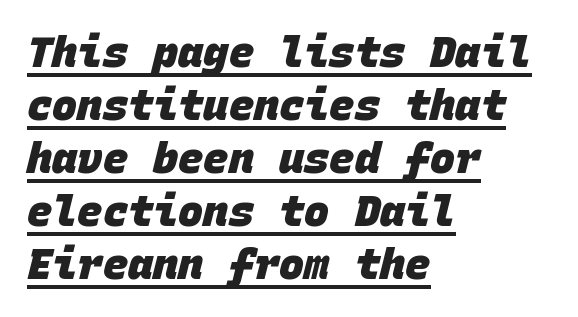
Every row of glyphs begins at an identical x-position on the left. Note the uniform advance width — an 'i' takes as much space as an 'm'. Here the glyphs are tracked normally, forming tight word shapes. Are there feet on the stems? There aren't — it's a sans.
